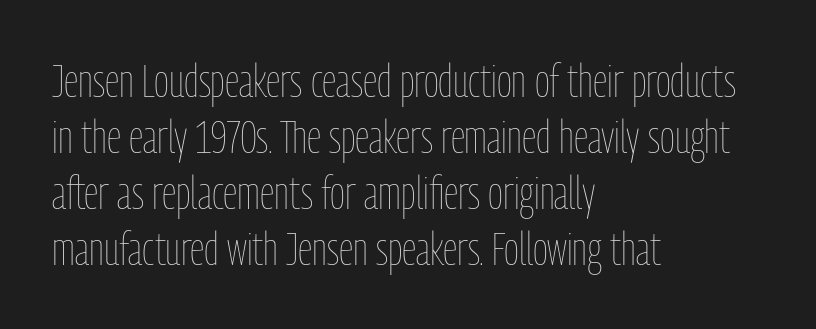
The image shows 46 px thin, condensed type, upright; set left-aligned, line spacing 1.22x, normal letter spacing, not underlined; low stroke contrast and a medium x-height.
